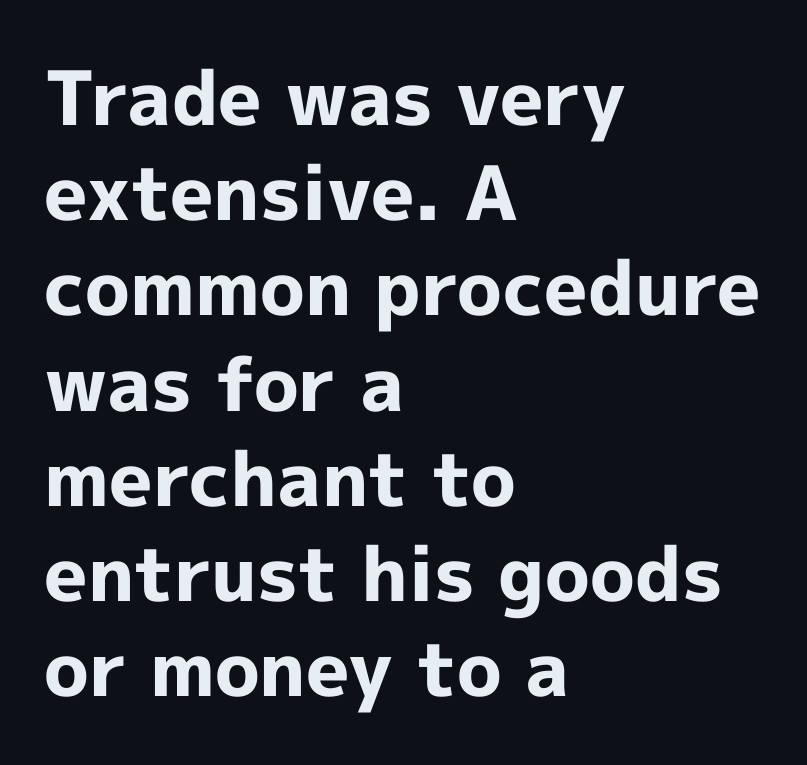
Q: Is the text bold? A: Yes.
Q: Is the text italic (slanted)? A: No, it is upright.
Q: Is the typeface a serif or a sans-serif typeface? A: Sans-serif.
Q: Is the text underlined? A: No.
Q: How is the paragraph aligned? A: Left-aligned.
Q: Is the spacing between letters normal or unusually wide? A: Normal.
Q: Is the spacing between lines tight, normal or loose? A: Normal.
Q: Width (condensed, normal, or wide)? A: Normal.
Q: x-height? A: Medium.
Q: Monospaced? A: No.
